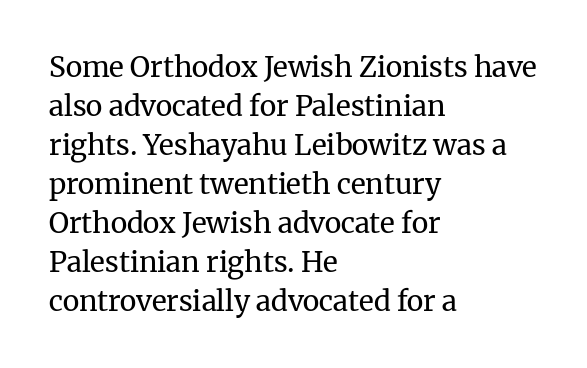
The image shows 28 px regular-weight serif type, upright; set left-aligned, normal line spacing (1.39x), normal letter spacing, not underlined; medium stroke contrast and a medium x-height.
